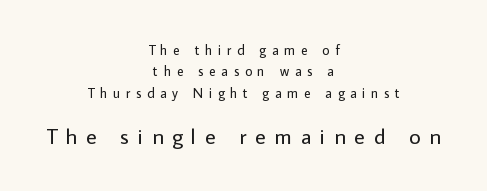
Q: Is the text bold? A: No.
Q: Is the text italic (slanted)? A: No, it is upright.
Q: Is the text underlined? A: No.
Q: How is the paragraph aligned? A: Centered.
Q: Is the spacing between letters normal or unusually wide? A: Unusually wide.
Q: Is the spacing between lines tight, normal or loose? A: Normal.
Q: Which block of text is set in a larger size, the first (top) or the second (bottom)? A: The second (bottom) one.
